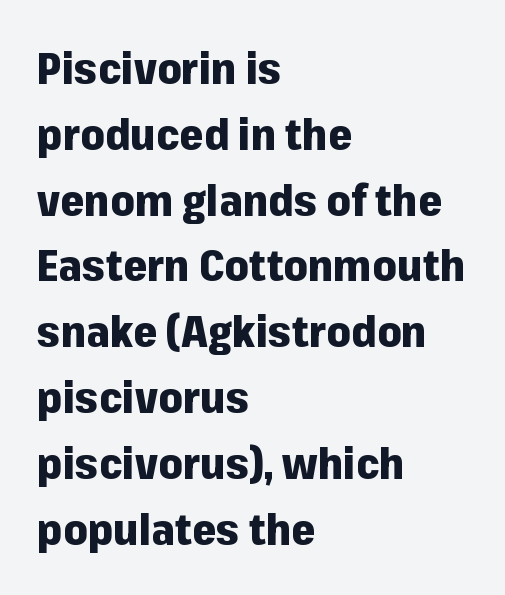
{"serif": "no", "italic": "no", "bold": "yes", "weight": "heavy", "width": "normal", "stroke_contrast": "low", "x_height": "medium", "monospaced": "no", "underline": "no", "align": "left", "line_spacing": "normal", "line_spacing_ratio": 1.53, "letter_spacing": "normal", "letter_spacing_em": 0.0, "glyph_px": 43}
